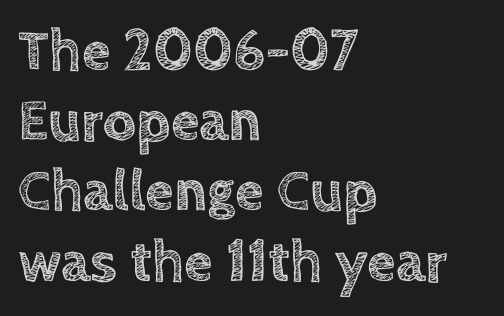
The image shows 58 px text type, upright; set left-aligned, line spacing 1.21x, normal letter spacing, not underlined; a large x-height.
